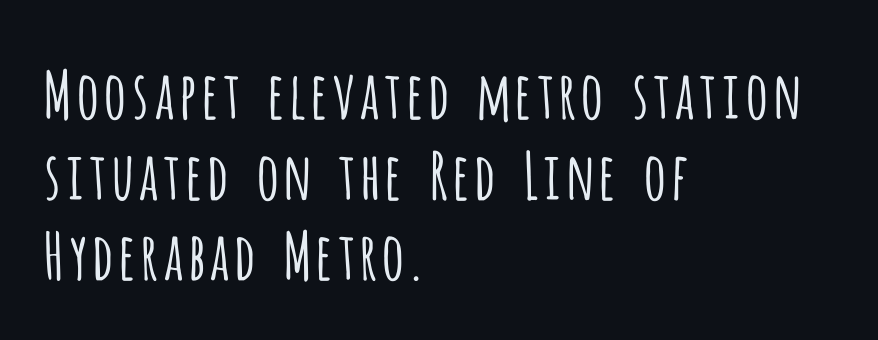
Letterform terminals end flat and unadorned throughout the passage. Beneath every word, the page is bare. You can tell it's not italic because the verticals are truly vertical. This sample has the flowing, uneven cadence of proportional lettering. This sample is left-justified, so line endings fall wherever the words run out. There is no visible air inserted between adjacent glyphs.
